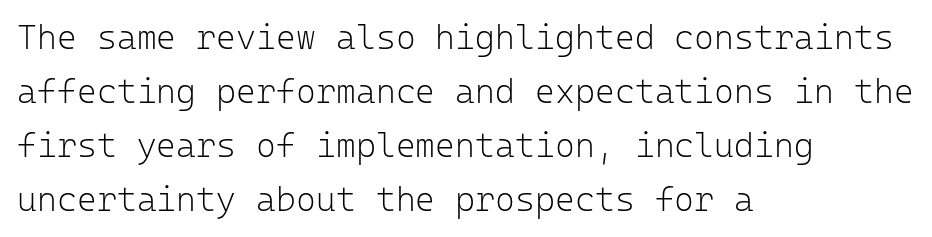
The image shows 34 px light sans-serif type, upright, monospaced; set left-aligned, normal line spacing (1.59x), normal letter spacing, not underlined; low stroke contrast and a medium x-height.
